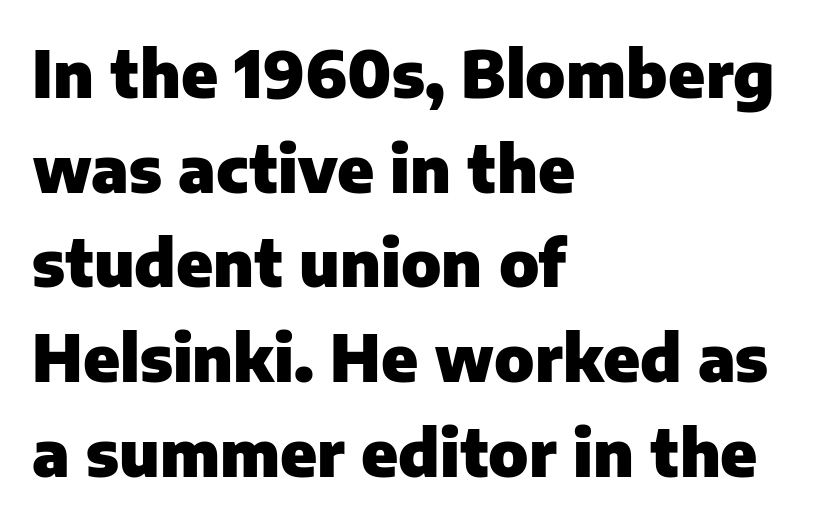
Q: Is the text bold? A: Yes.
Q: Is the text italic (slanted)? A: No, it is upright.
Q: Is the typeface a serif or a sans-serif typeface? A: Sans-serif.
Q: Is the text underlined? A: No.
Q: How is the paragraph aligned? A: Left-aligned.
Q: Is the spacing between letters normal or unusually wide? A: Normal.
Q: Is the spacing between lines tight, normal or loose? A: Normal.
Q: Width (condensed, normal, or wide)? A: Normal.
Q: Stroke contrast? A: Low.
Q: x-height? A: Medium.
Q: Monospaced? A: No.
